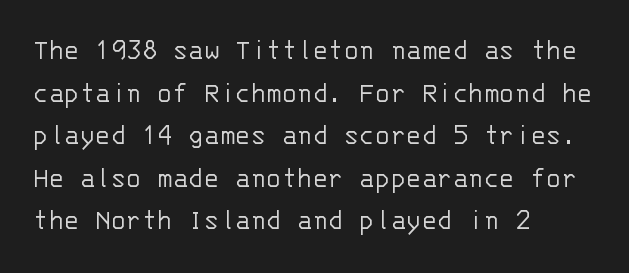
Words appear dense and cohesive because spacing is normal. A light-to-regular cut is what we see here. The block of text has a typical density, with ordinary space between rows. The font's upright variant was chosen for this text. Monospaced: the letters line up in strict vertical columns.
